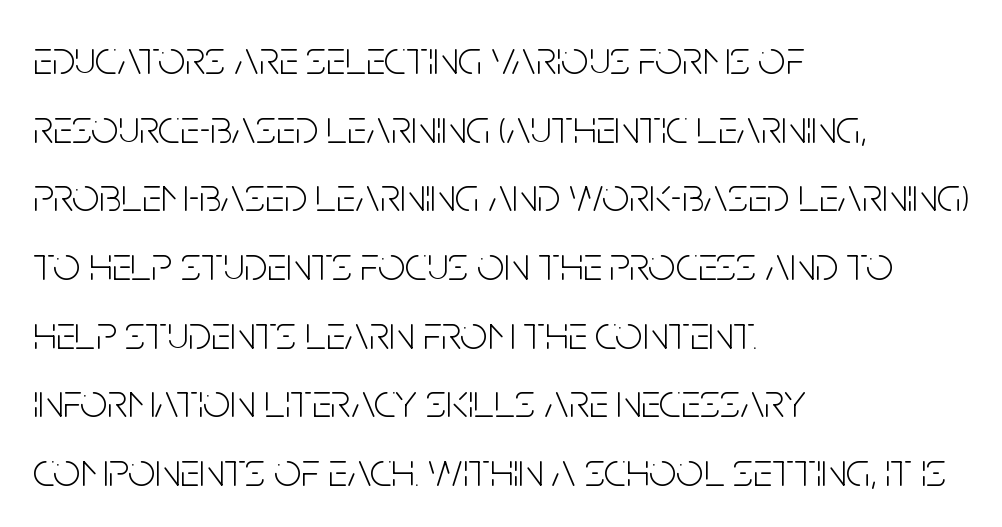
Q: Is the text bold? A: No.
Q: Is the text italic (slanted)? A: No, it is upright.
Q: Is the typeface a serif or a sans-serif typeface? A: Sans-serif.
Q: Is the text underlined? A: No.
Q: How is the paragraph aligned? A: Left-aligned.
Q: Is the spacing between letters normal or unusually wide? A: Normal.
Q: Is the spacing between lines tight, normal or loose? A: Normal.
Q: Width (condensed, normal, or wide)? A: Condensed.
Q: Stroke contrast? A: Low.
Q: x-height? A: Large.
Q: Monospaced? A: No.
